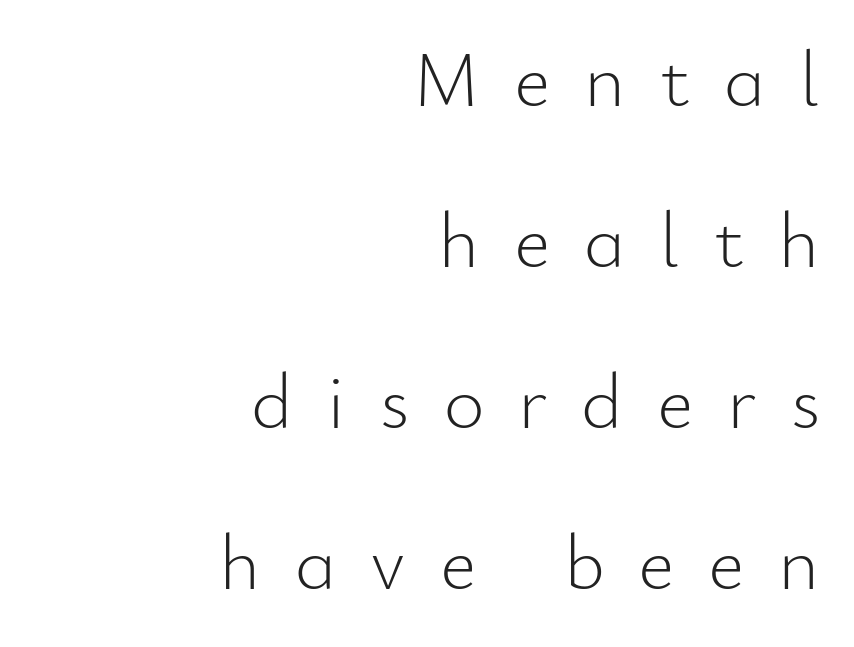
Line endings align vertically; line beginnings do not. These lines are composed in type without serifs. Display-style spreading of the glyphs; the letterfit is very open. The passage shown is typed in a proportional face where columns would drift.
